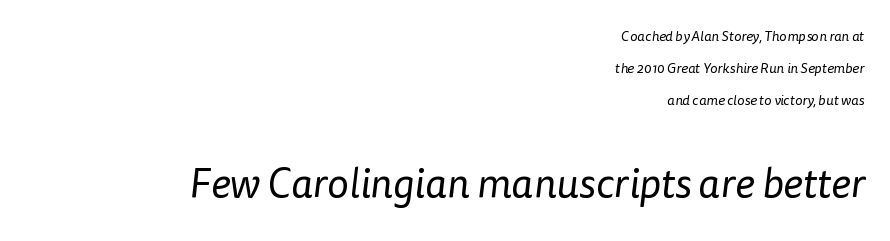
Q: Is the text bold? A: No.
Q: Is the typeface a serif or a sans-serif typeface? A: Sans-serif.
Q: Is the text underlined? A: No.
Q: How is the paragraph aligned? A: Right-aligned.
Q: Is the spacing between letters normal or unusually wide? A: Normal.
Q: Is the spacing between lines tight, normal or loose? A: Loose.
Q: Which block of text is set in a larger size, the first (top) or the second (bottom)? A: The second (bottom) one.
Q: Width (condensed, normal, or wide)? A: Normal.
Q: Stroke contrast? A: Low.
Q: x-height? A: Medium.
Q: Monospaced? A: No.
